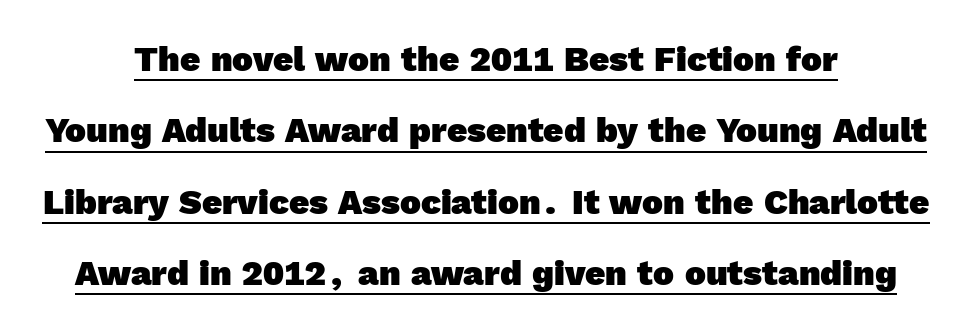
The type family on display is of the sans-serif kind. Successive baselines arrive slowly, with a big drop between each. The rendered words wear a rule along their underside. The whitespace from short lines is split evenly between both sides. Plenty of ink on the page — the face is bold. Tracking value appears to be zero — textbook default spacing.
